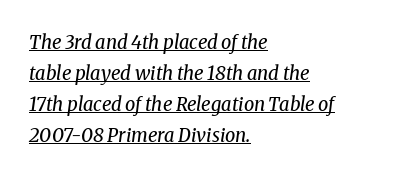
The image shows 20 px text type, italic (leaning right); set left-aligned, normal line spacing (1.55x), normal letter spacing, underlined.
